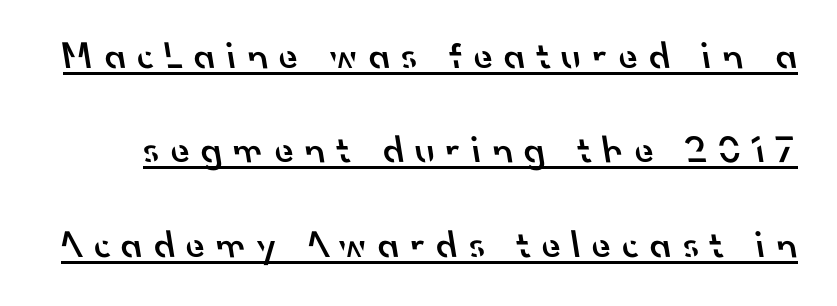
{"serif": "no", "bold": "semi", "weight": "semibold", "width": "normal", "stroke_contrast": "low", "x_height": "small", "monospaced": "no", "underline": "yes", "line_spacing": "loose", "line_spacing_ratio": 2.42, "letter_spacing": "wide", "letter_spacing_em": 0.29, "glyph_px": 39}
